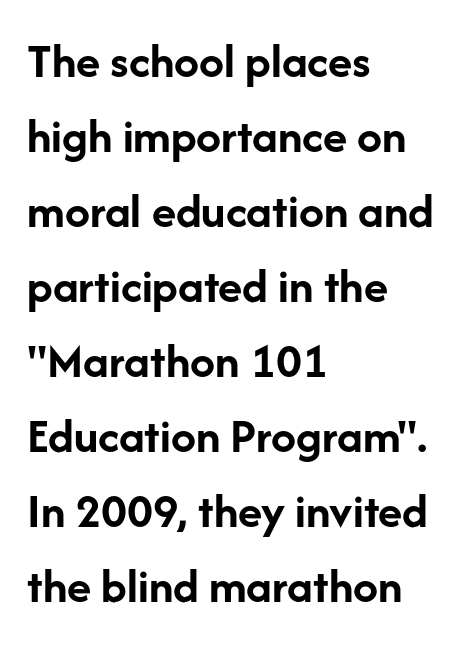
{"serif": "no", "italic": "no", "bold": "yes", "weight": "semibold", "width": "normal", "stroke_contrast": "low", "x_height": "medium", "monospaced": "no", "underline": "no", "align": "left", "line_spacing": "normal", "line_spacing_ratio": 1.5, "letter_spacing": "normal", "letter_spacing_em": 0.0, "glyph_px": 50}
